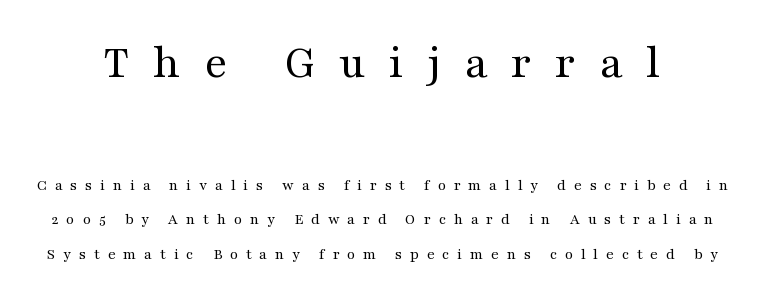
The image shows 48 px regular-weight, wide serif type, upright; set loose line spacing (2.14x), unusually wide letter spacing (+0.49 em), not underlined; the first (top) block is 3.0x larger; medium stroke contrast and a medium x-height.
